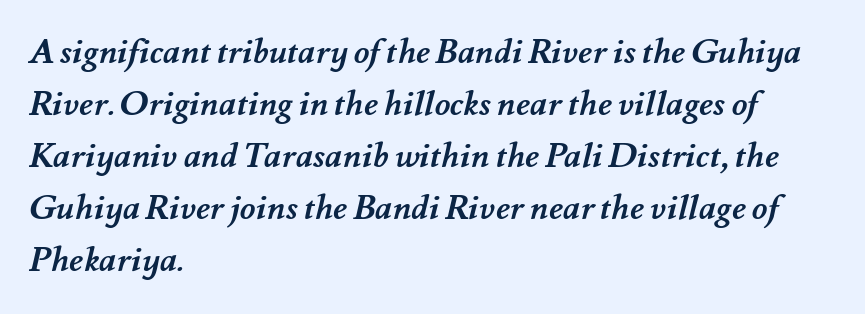
The rendering anchors every line to the left-hand side. The area under the type is left untouched. Students, observe: this is what conventionally led text looks like. The characters look thick and weighty, a clear bold. In terms of letterspacing, this is plain default setting.
